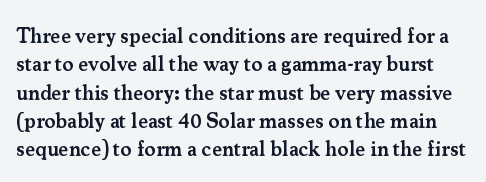
Q: Is the text bold? A: Semi-bold.
Q: Is the text italic (slanted)? A: No, it is upright.
Q: Is the text underlined? A: No.
Q: Is the spacing between letters normal or unusually wide? A: Normal.
Q: Is the spacing between lines tight, normal or loose? A: Normal.
